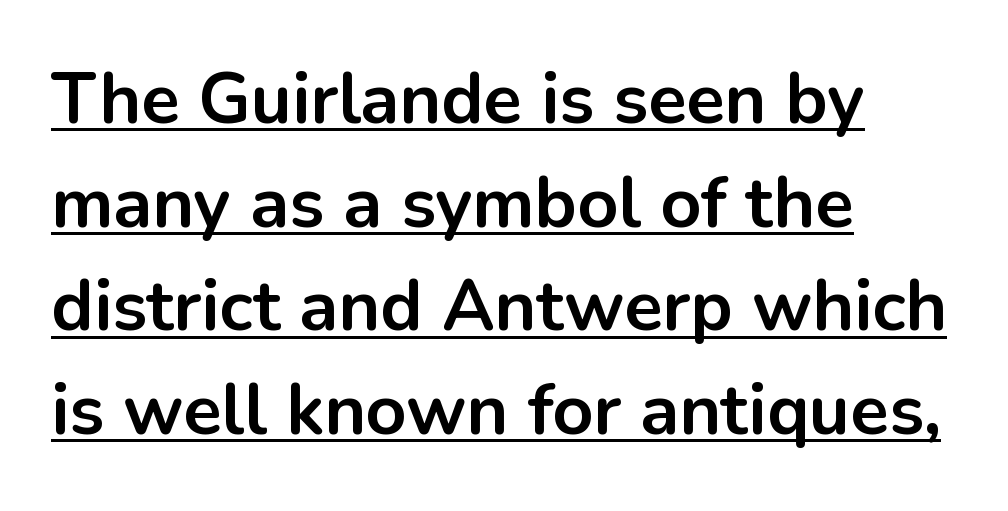
The image shows 71 px bold sans-serif type, upright; set left-aligned, normal line spacing (1.46x), normal letter spacing, underlined; low stroke contrast and a medium x-height.
